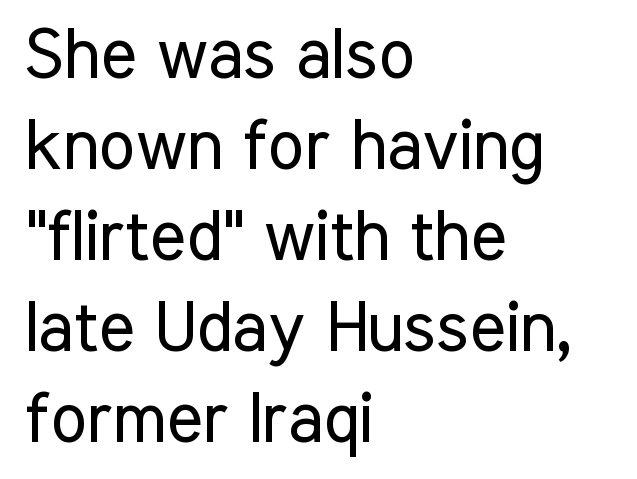
Q: Is the text bold? A: No.
Q: Is the text italic (slanted)? A: No, it is upright.
Q: Is the typeface a serif or a sans-serif typeface? A: Sans-serif.
Q: Is the text underlined? A: No.
Q: How is the paragraph aligned? A: Left-aligned.
Q: Is the spacing between letters normal or unusually wide? A: Normal.
Q: Is the spacing between lines tight, normal or loose? A: Normal.
Q: Width (condensed, normal, or wide)? A: Condensed.
Q: Stroke contrast? A: Low.
Q: x-height? A: Medium.
Q: Monospaced? A: No.
